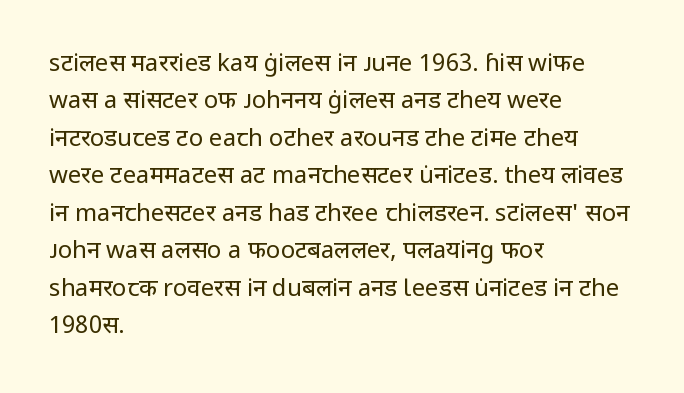
{"italic": "no", "bold": "no", "underline": "no", "align": "left", "line_spacing": "normal", "line_spacing_ratio": 1.56, "letter_spacing": "normal", "letter_spacing_em": 0.0, "glyph_px": 24}
